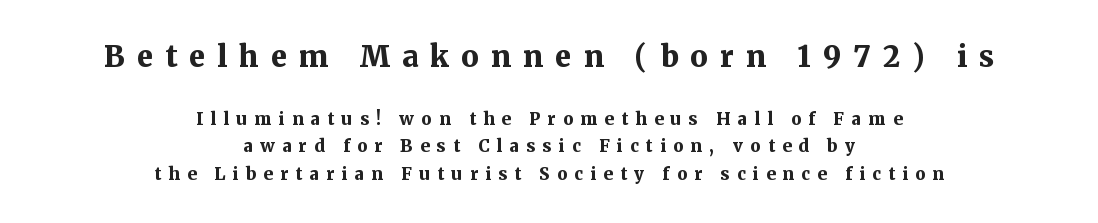
The image shows 29 px bold serif type, upright; set centered, normal line spacing (1.61x), unusually wide letter spacing (+0.42 em), not underlined; the first (top) block is 1.71x larger; medium stroke contrast and a medium x-height.
